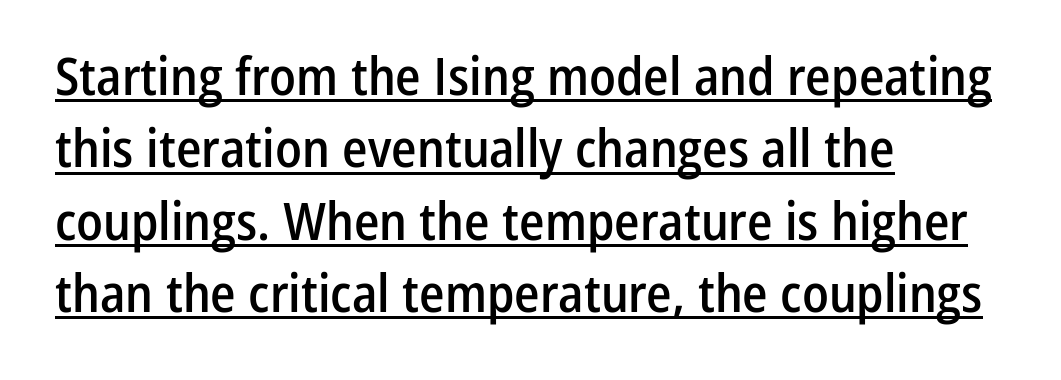
A semibold gives these letters moderate extra thickness, short of bold. Varying glyph widths throughout — classic text-font behaviour. Notice how the stems are strictly vertical — no italics here. Default kerning and tracking; the words read as compact shapes.
